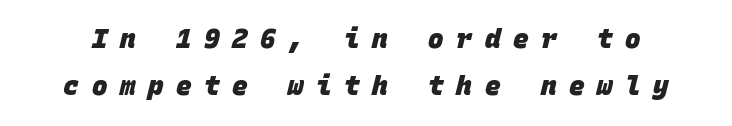
The image shows 26 px bold type; set line spacing 1.82x, unusually wide letter spacing (+0.48 em), not underlined.
